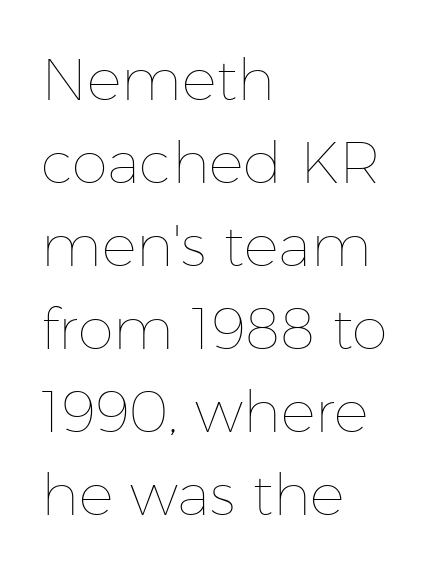
{"italic": "no", "bold": "no", "weight": "thin", "width": "normal", "stroke_contrast": "low", "x_height": "medium", "monospaced": "no", "underline": "no", "align": "left", "line_spacing": "normal", "line_spacing_ratio": 1.43, "letter_spacing": "normal", "letter_spacing_em": 0.0, "glyph_px": 58}
